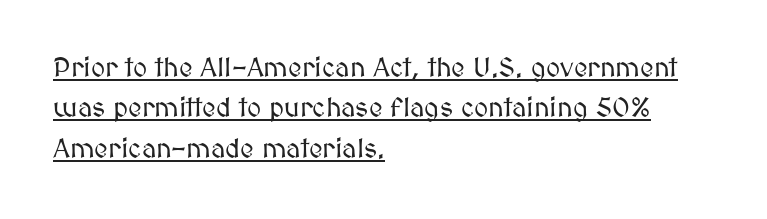
{"italic": "no", "underline": "yes", "align": "left", "line_spacing": "normal", "line_spacing_ratio": 1.5, "letter_spacing": "normal", "letter_spacing_em": 0.0, "glyph_px": 27}
